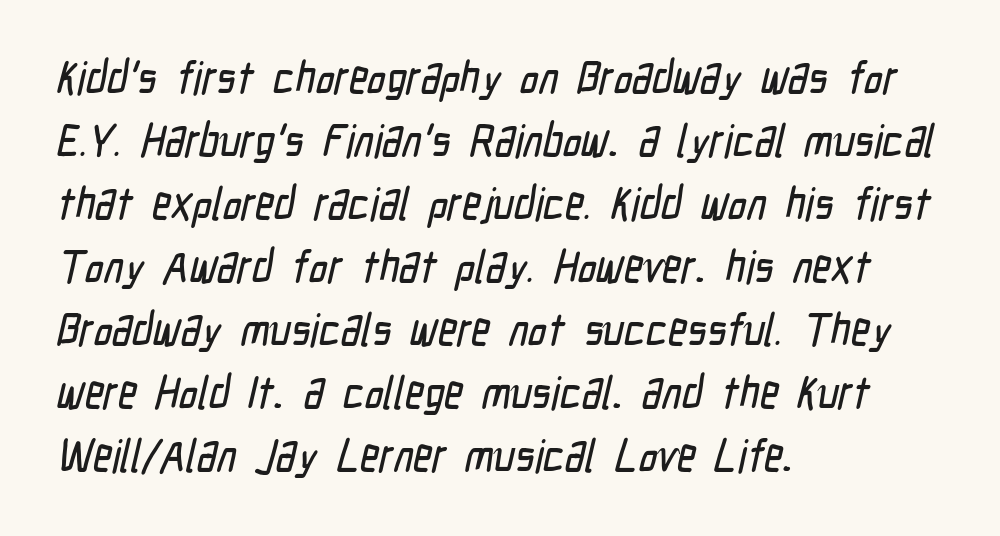
Horizontally, the lines are justified to the leading edge only. Proportional: the letters do not fall into vertical columns. If you measured baseline to baseline, you'd find a middling distance. Between one letter and the next there's only the usual sliver of space. The baseline area is clear. Typographically, this falls in the sans-serif category.
